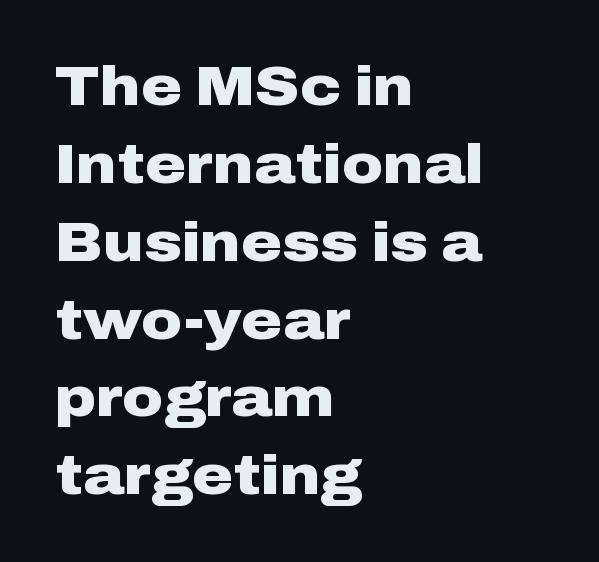
The image shows 56 px heavy, wide sans-serif type, upright; set left-aligned, normal line spacing (1.39x), normal letter spacing, not underlined; low stroke contrast and a medium x-height.
